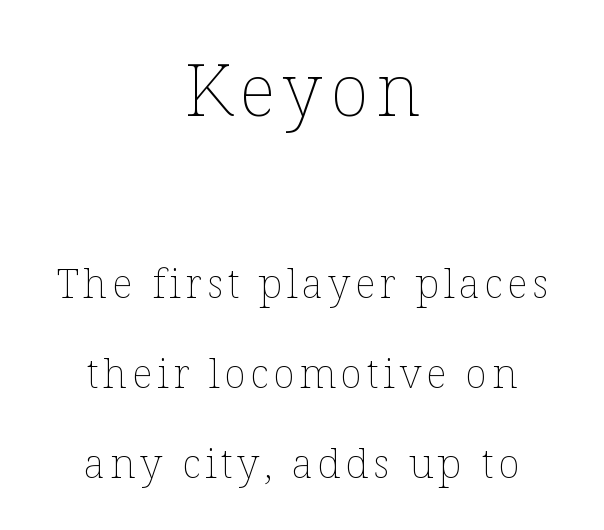
{"italic": "no", "bold": "no", "weight": "thin", "width": "normal", "stroke_contrast": "low", "x_height": "medium", "monospaced": "no", "underline": "no", "align": "center", "line_spacing": "loose", "line_spacing_ratio": 2.19, "larger_block": "first", "size_ratio": 1.76, "glyph_px": 72}
